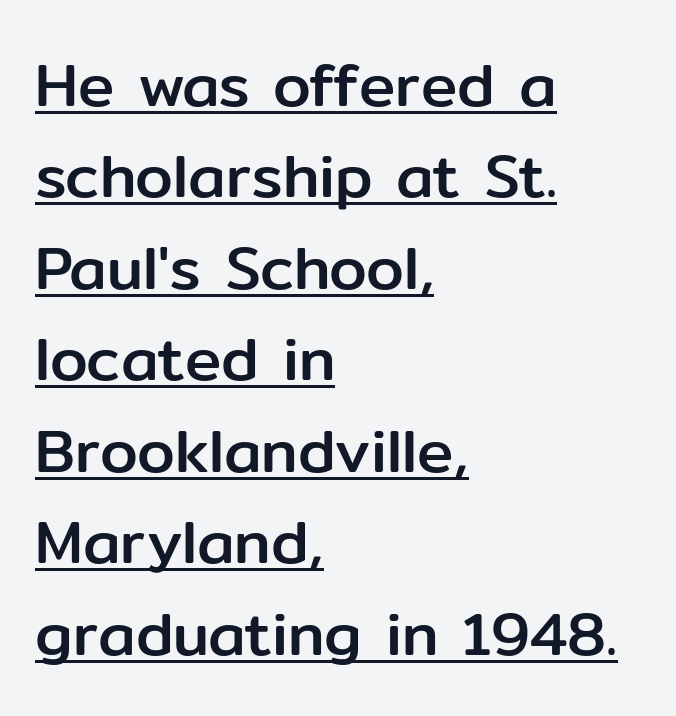
{"serif": "no", "italic": "no", "width": "normal", "stroke_contrast": "low", "x_height": "medium", "monospaced": "no", "underline": "yes", "align": "left", "line_spacing": "normal", "line_spacing_ratio": 1.5, "letter_spacing": "normal", "letter_spacing_em": 0.0, "glyph_px": 61}
